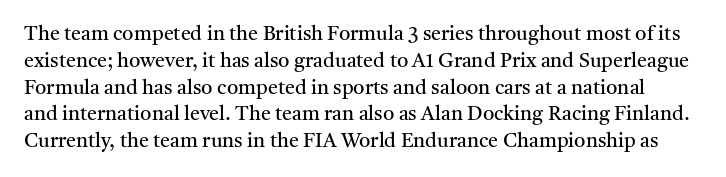
Evenly set lines give the paragraph a standard silhouette. Underlining? Definitely not there. Vertical strokes here are truly vertical. Is the stroke heavy? The answer is a plain regular-or-lighter.
